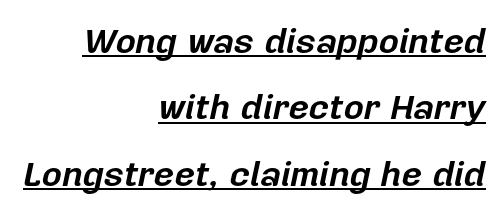
Q: Is the text bold? A: Yes.
Q: Is the text italic (slanted)? A: Yes, it leans right by about 12 degrees.
Q: Is the text underlined? A: Yes.
Q: How is the paragraph aligned? A: Right-aligned.
Q: Is the spacing between letters normal or unusually wide? A: Normal.
Q: Is the spacing between lines tight, normal or loose? A: Loose.
Q: Width (condensed, normal, or wide)? A: Normal.
Q: Stroke contrast? A: Low.
Q: x-height? A: Medium.
Q: Monospaced? A: No.
